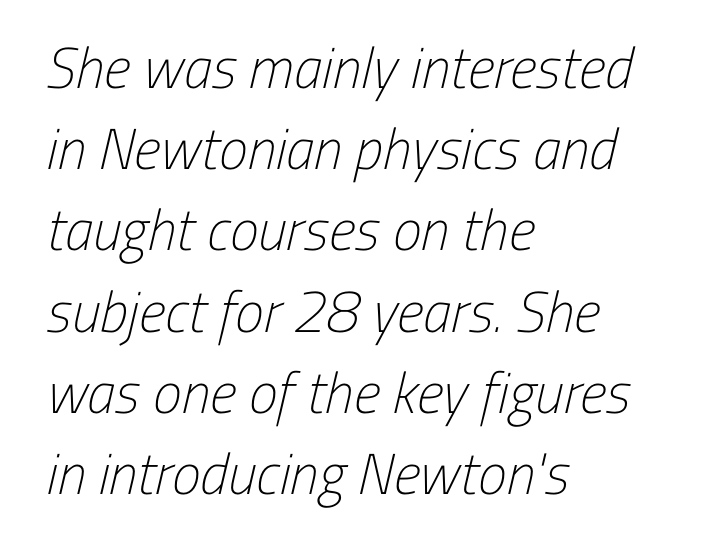
{"serif": "no", "bold": "no", "weight": "light", "width": "condensed", "stroke_contrast": "low", "x_height": "medium", "monospaced": "no", "underline": "no", "align": "left", "line_spacing": "normal", "line_spacing_ratio": 1.4, "letter_spacing": "normal", "letter_spacing_em": 0.0, "glyph_px": 58}
